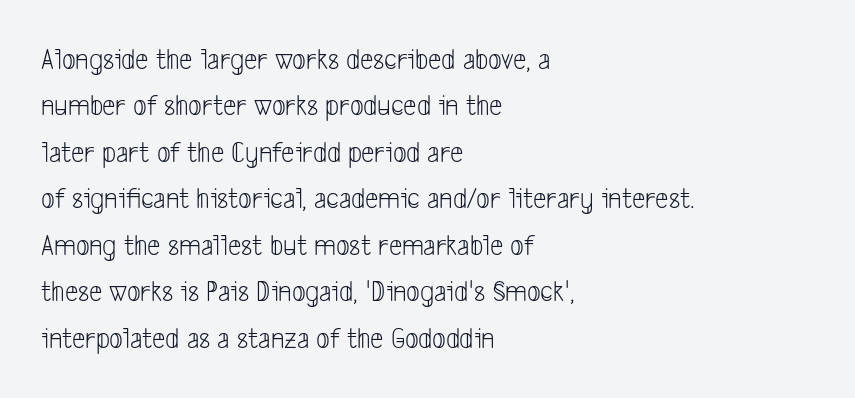
Character widths vary here, with narrow letters taking less room than wide ones. Weight class: somewhere from thin through regular. The gap between lines stays unmarked. In terms of leading, this rendering sits right in the middle. Regarding serifs, this sample does without them.
